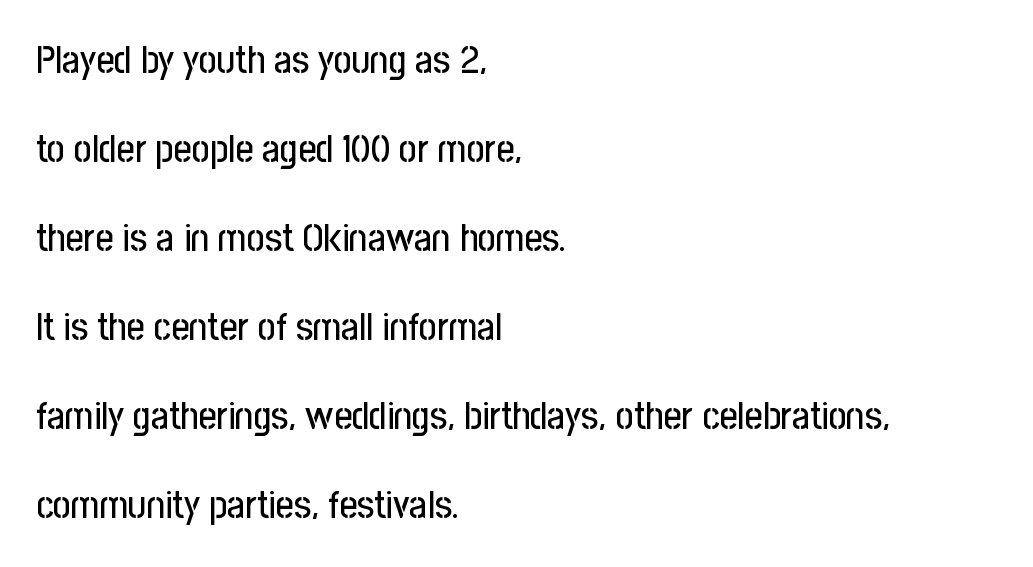
{"serif": "no", "italic": "no", "width": "condensed", "stroke_contrast": "low", "x_height": "medium", "monospaced": "no", "underline": "no", "align": "left", "line_spacing": "loose", "line_spacing_ratio": 2.28, "letter_spacing": "normal", "letter_spacing_em": 0.0, "glyph_px": 39}
